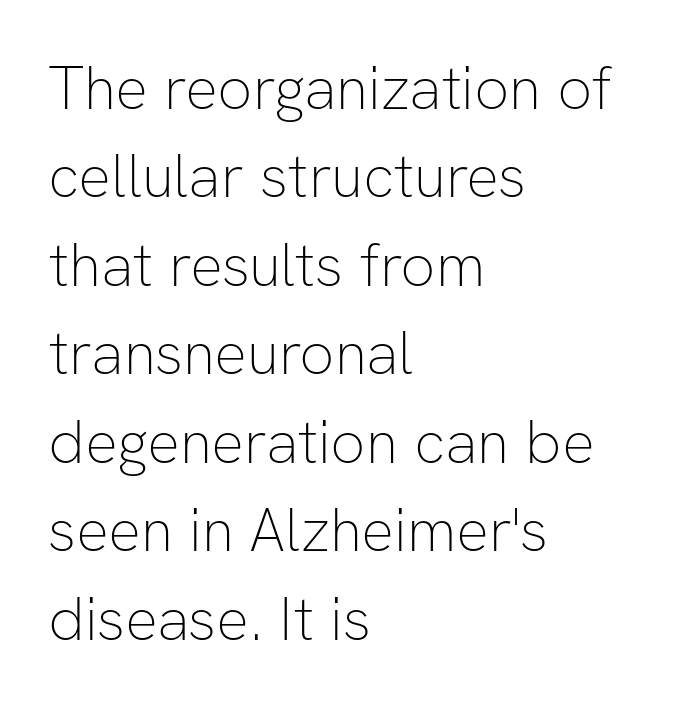
Q: Is the text bold? A: No.
Q: Is the text italic (slanted)? A: No, it is upright.
Q: Is the typeface a serif or a sans-serif typeface? A: Sans-serif.
Q: Is the text underlined? A: No.
Q: How is the paragraph aligned? A: Left-aligned.
Q: Is the spacing between letters normal or unusually wide? A: Normal.
Q: Is the spacing between lines tight, normal or loose? A: Normal.
Q: Width (condensed, normal, or wide)? A: Normal.
Q: Stroke contrast? A: Low.
Q: x-height? A: Medium.
Q: Monospaced? A: No.
